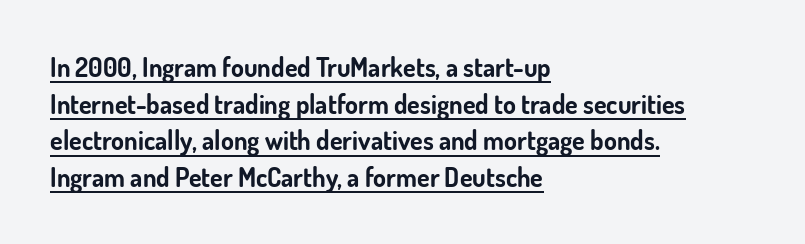
The image shows 26 px bold type, upright; set left-aligned, normal line spacing (1.41x), normal letter spacing, underlined.
